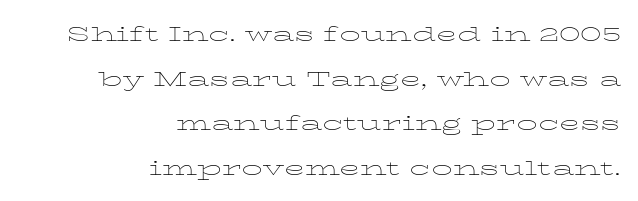
You could call the tracking neutral — neither tight nor loose. Caption: multi-line text, flush right, ragged left. The foot of each line stays bare and open. The strokes carry an ordinary text weight at most. Airy leading. Every character sits straight up, as roman type does.
